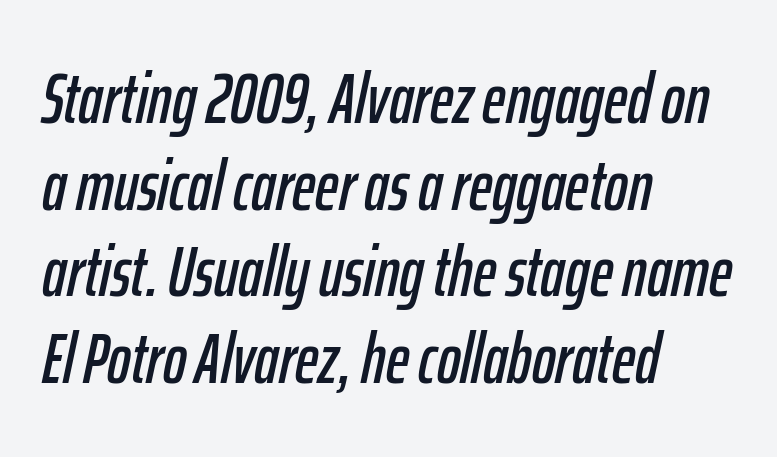
The image shows 71 px condensed type, italic (leaning right); set left-aligned, line spacing 1.22x, normal letter spacing, not underlined; low stroke contrast and a medium x-height.
